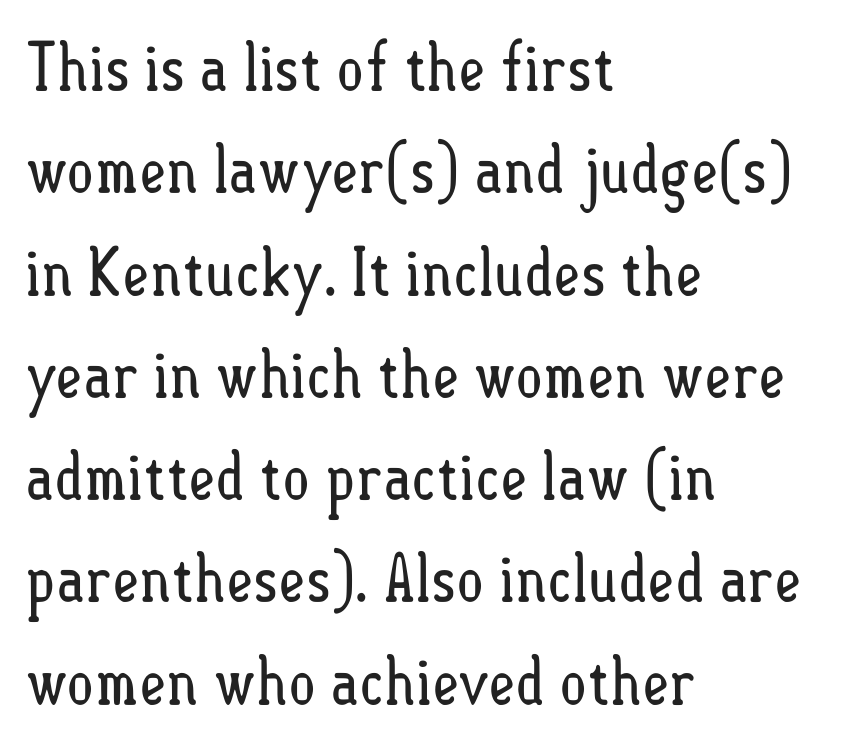
{"italic": "no", "bold": "no", "weight": "regular", "width": "condensed", "stroke_contrast": "low", "x_height": "small", "monospaced": "no", "underline": "no", "align": "left", "line_spacing": "normal", "line_spacing_ratio": 1.55, "letter_spacing": "normal", "letter_spacing_em": 0.0, "glyph_px": 66}
